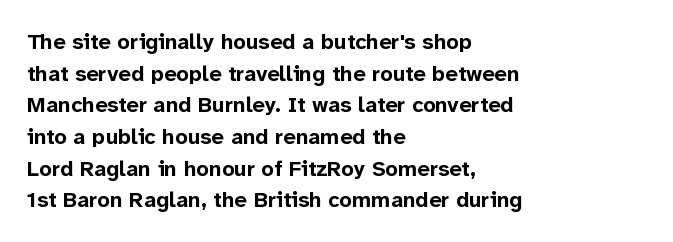
The image shows 22 px bold type, upright; set left-aligned, normal line spacing (1.44x), normal letter spacing, not underlined.
